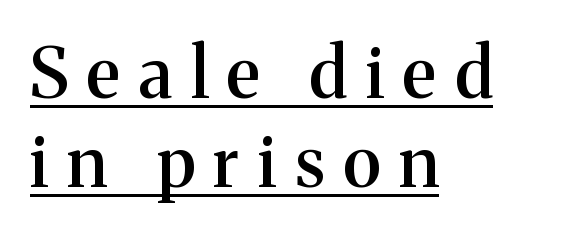
Q: Is the text bold? A: Semi-bold.
Q: Is the text italic (slanted)? A: No, it is upright.
Q: Is the typeface a serif or a sans-serif typeface? A: Serif.
Q: Is the text underlined? A: Yes.
Q: How is the paragraph aligned? A: Left-aligned.
Q: Is the spacing between letters normal or unusually wide? A: Unusually wide.
Q: Is the spacing between lines tight, normal or loose? A: Normal.
Q: Width (condensed, normal, or wide)? A: Normal.
Q: Stroke contrast? A: Medium.
Q: x-height? A: Medium.
Q: Monospaced? A: No.
